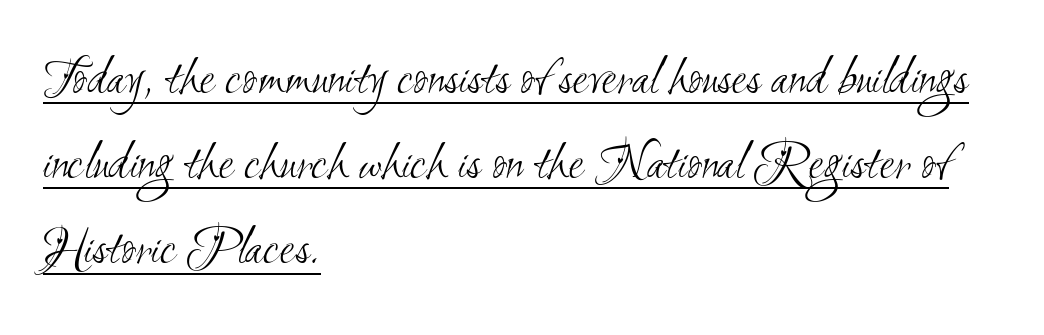
The rows are spaced the way most documents space them. Here the glyphs are tracked normally, forming tight word shapes. The typesetter chose a ragged-right arrangement here. The rendering uses the underline text-decoration. Here the designer chose a conventional face with non-uniform glyph widths.
